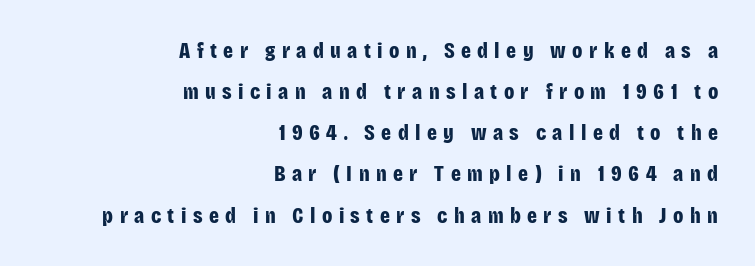
The image shows 22 px bold type, upright; set right-aligned, line spacing 1.87x, unusually wide letter spacing (+0.29 em), not underlined.
